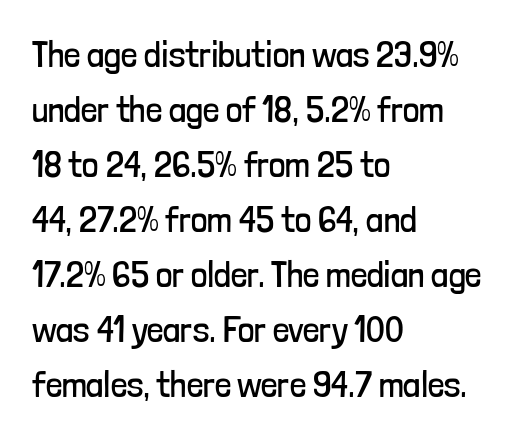
Glance below the letters and you will spot only blank space. A sans-serif font was chosen for this passage. These lines are rendered in a variable-pitch font. No extra tracking has been applied to these lines.
